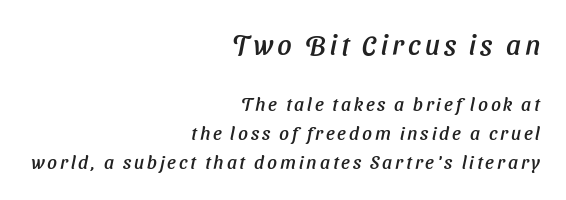
Descenders are the only things crossing below the line. A typesetter would call this proportional, since set widths differ per character. These two chunks differ in scale, with the top chunk taking the larger measure. Whoever set this chose a conventional vertical rhythm.
